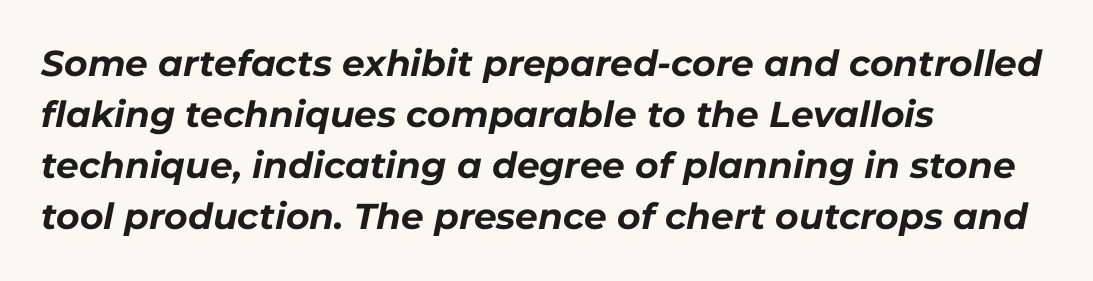
Descender tails drop into unmarked territory. The passage shown is typed in a proportional face where columns would drift. One glance says typical: line gaps are just what's usual. One-word summary of the alignment: left.
